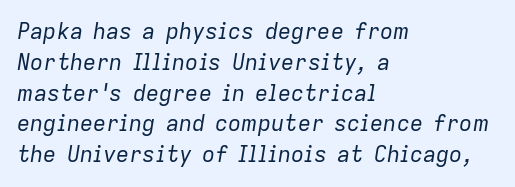
The image shows 22 px text type, italic (leaning right); set left-aligned, normal line spacing (1.4x), normal letter spacing, not underlined.
